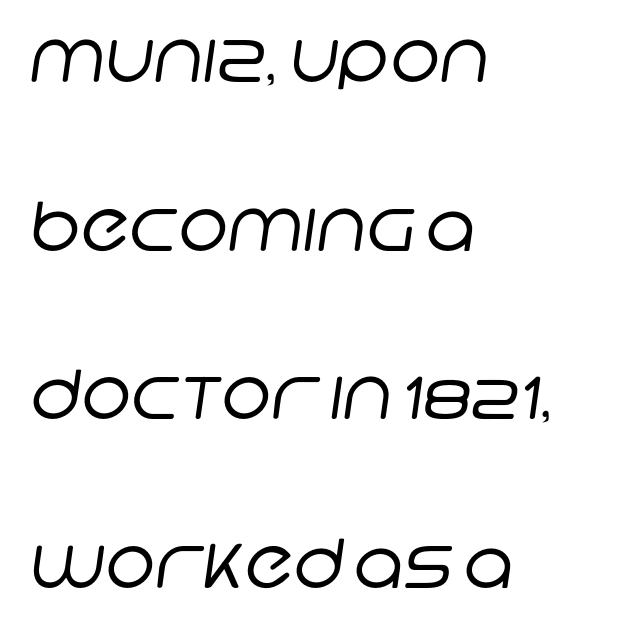
The font sits on the lighter half of the weight spectrum, regular included. How would I describe the line gaps? Wide and relaxed. These lines keep a tight, regular rhythm from letter to letter. The area under the type is left untouched. Nothing sits at the stroke ends, so this counts as sans-serif. The letters advance in unequal steps, a hallmark of proportional type.
